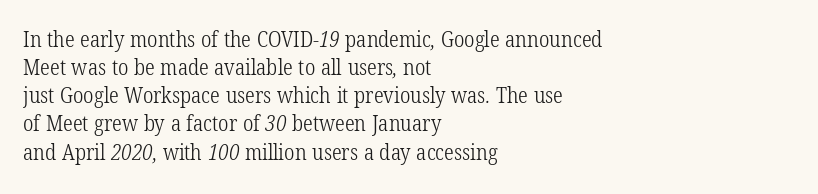
{"bold": "no", "underline": "no", "align": "left", "line_spacing": "normal", "line_spacing_ratio": 1.28, "letter_spacing": "normal", "letter_spacing_em": 0.0, "glyph_px": 22}
